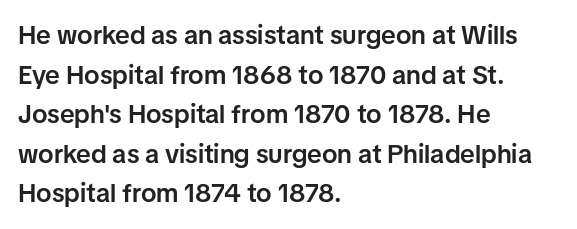
{"italic": "no", "bold": "semi", "underline": "no", "align": "left", "line_spacing": "normal", "line_spacing_ratio": 1.52, "letter_spacing": "normal", "letter_spacing_em": 0.0, "glyph_px": 26}
